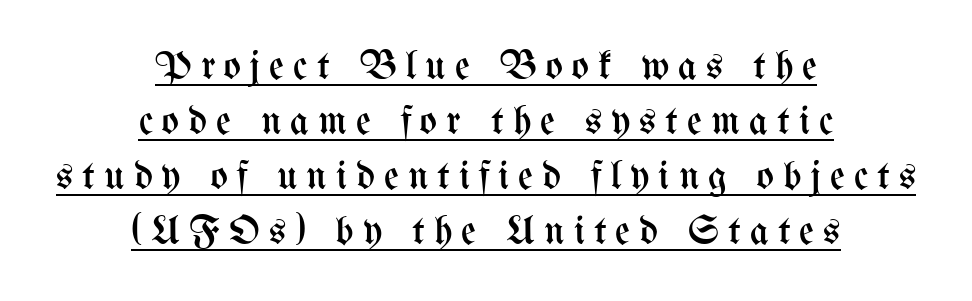
{"italic": "no", "bold": "no", "weight": "regular", "width": "condensed", "stroke_contrast": "medium", "x_height": "medium", "monospaced": "no", "underline": "yes", "align": "center", "line_spacing": "normal", "line_spacing_ratio": 1.34, "letter_spacing": "wide", "letter_spacing_em": 0.22, "glyph_px": 41}
